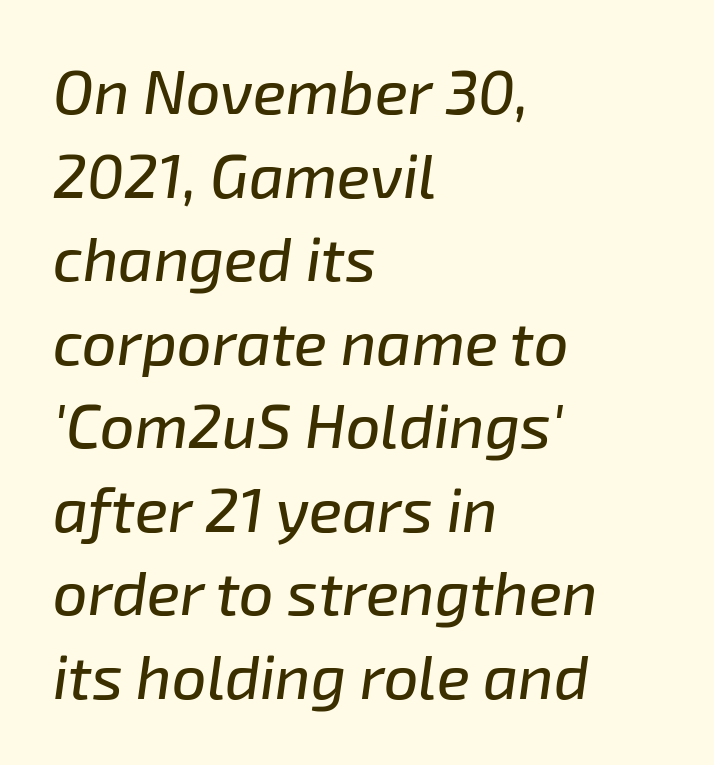
The image shows 61 px text type, italic (leaning right); set left-aligned, normal line spacing (1.37x), normal letter spacing, not underlined; low stroke contrast and a medium x-height.
